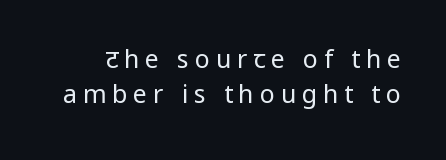
{"italic": "no", "bold": "no", "underline": "no", "line_spacing": "normal", "line_spacing_ratio": 1.41, "letter_spacing": "wide", "letter_spacing_em": 0.23, "glyph_px": 25}
